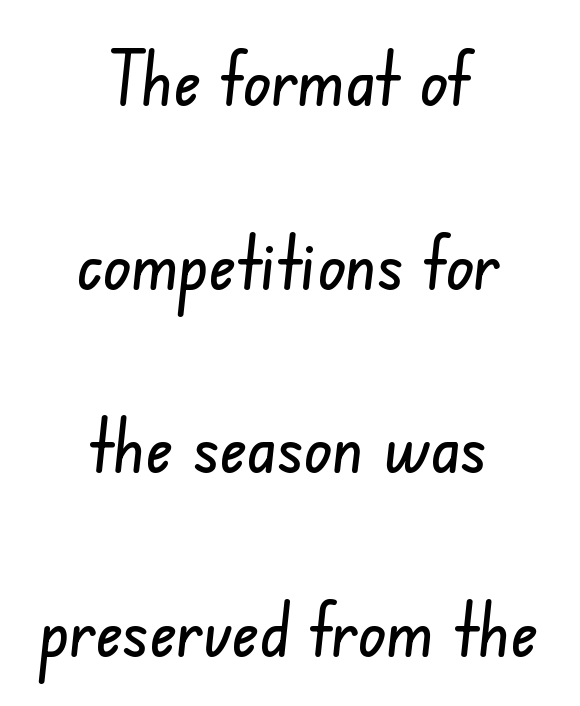
Note the varied advance widths — an 'i' is clearly narrower than an 'm'. How are the letters spaced? Ordinarily, with no added tracking. Honestly, the rows look like they've been pulled way apart. Any mark beneath the type? The region is blank. The font family rendered here belongs to the sans-serif group. Which margin do the lines hug? Neither — every line sits in the middle.
